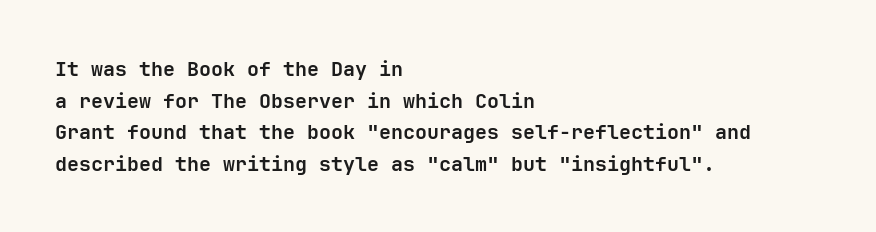
Q: Is the text bold? A: Yes.
Q: Is the text italic (slanted)? A: No, it is upright.
Q: Is the text underlined? A: No.
Q: How is the paragraph aligned? A: Left-aligned.
Q: Is the spacing between letters normal or unusually wide? A: Normal.
Q: Is the spacing between lines tight, normal or loose? A: Normal.
